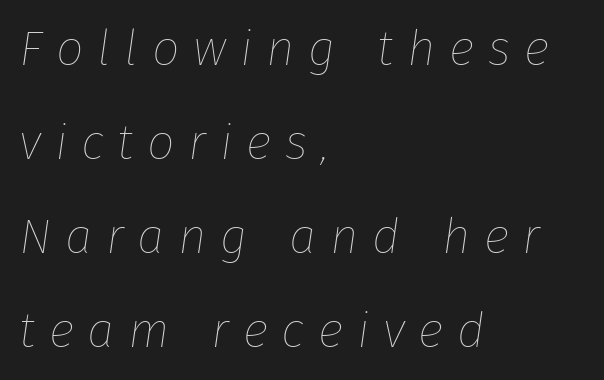
The image shows 49 px thin type, italic (leaning right); set left-aligned, loose line spacing (1.92x), unusually wide letter spacing (+0.28 em), not underlined; low stroke contrast and a medium x-height.
